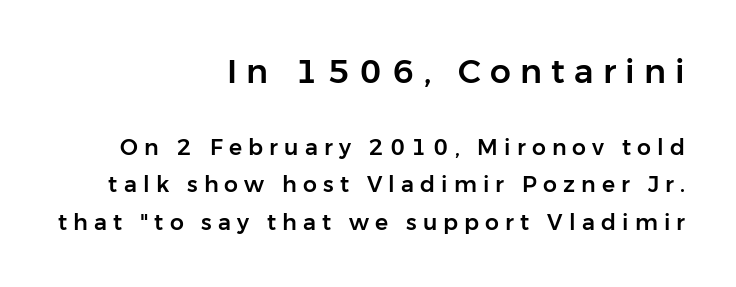
Q: Is the text italic (slanted)? A: No, it is upright.
Q: Is the typeface a serif or a sans-serif typeface? A: Sans-serif.
Q: Is the text underlined? A: No.
Q: How is the paragraph aligned? A: Right-aligned.
Q: Is the spacing between letters normal or unusually wide? A: Unusually wide.
Q: Is the spacing between lines tight, normal or loose? A: Normal.
Q: Which block of text is set in a larger size, the first (top) or the second (bottom)? A: The first (top) one.
Q: Width (condensed, normal, or wide)? A: Normal.
Q: Stroke contrast? A: Low.
Q: x-height? A: Medium.
Q: Monospaced? A: No.
